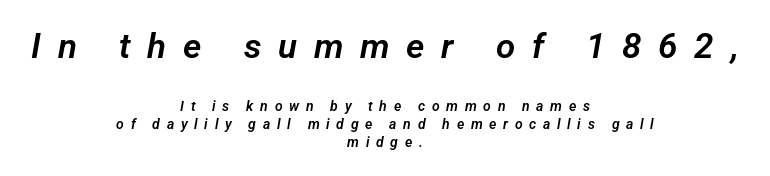
Q: Is the typeface a serif or a sans-serif typeface? A: Sans-serif.
Q: Is the text underlined? A: No.
Q: How is the paragraph aligned? A: Centered.
Q: Is the spacing between letters normal or unusually wide? A: Unusually wide.
Q: Is the spacing between lines tight, normal or loose? A: Normal.
Q: Which block of text is set in a larger size, the first (top) or the second (bottom)? A: The first (top) one.
Q: Width (condensed, normal, or wide)? A: Normal.
Q: Stroke contrast? A: Low.
Q: x-height? A: Medium.
Q: Monospaced? A: No.
